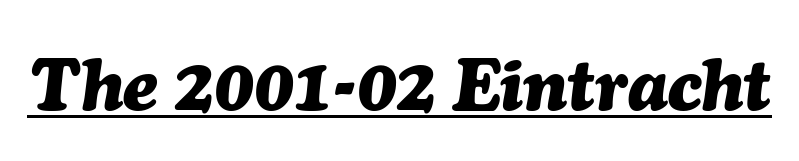
{"italic": "yes", "lean": "right", "slant_degrees": 7, "bold": "yes", "weight": "heavy", "width": "normal", "stroke_contrast": "medium", "x_height": "medium", "monospaced": "no", "underline": "yes", "letter_spacing": "normal", "letter_spacing_em": 0.0, "glyph_px": 72}
